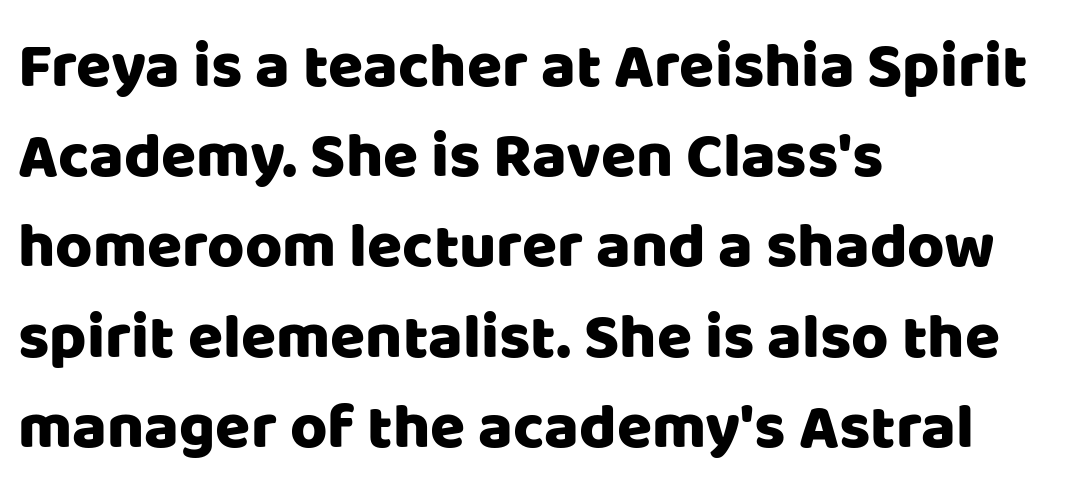
Letterform terminals end flat and unadorned throughout the passage. The type sits square on the baseline with zero lean. The horizontal fit of the characters is conventional and even. The rendering uses natural spacing where letterforms have individual widths. Caption: multi-line text, flush left, ragged right. Horizontal bands of white between lines are of average thickness.
